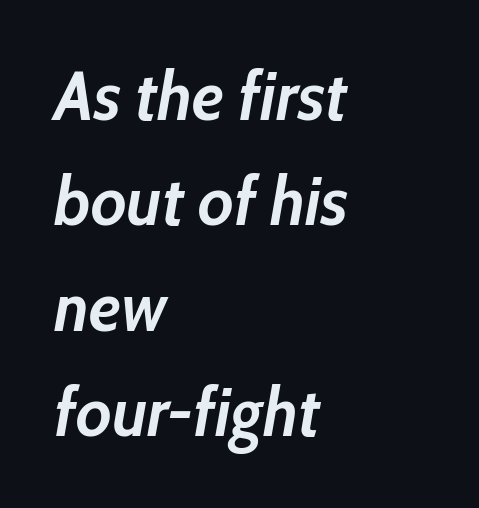
The letters advance in unequal steps, a hallmark of proportional type. Each glyph is drawn with heavy, bold strokes. Every row of glyphs begins at an identical x-position on the left. How would I describe the line gaps? Plain and ordinary.
